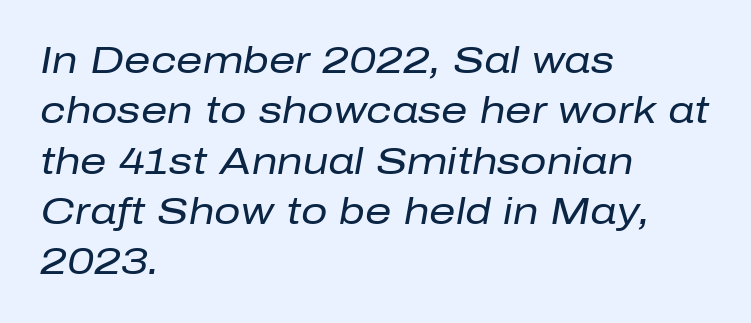
Q: Is the text bold? A: No.
Q: Is the text italic (slanted)? A: Yes, it leans right by about 10 degrees.
Q: Is the text underlined? A: No.
Q: How is the paragraph aligned? A: Left-aligned.
Q: Is the spacing between letters normal or unusually wide? A: Normal.
Q: Is the spacing between lines tight, normal or loose? A: Normal.
Q: Width (condensed, normal, or wide)? A: Normal.
Q: Stroke contrast? A: Low.
Q: x-height? A: Medium.
Q: Monospaced? A: No.
